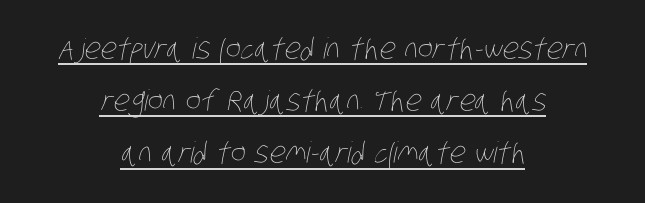
Nobody touched the tracking dial on this one. This is underlined copy, the kind a proofreader might mark for attention. The weight tops out at a normal text grade. Neither beginnings nor endings align; midpoints do. The letters advance in unequal steps, a hallmark of proportional type.
